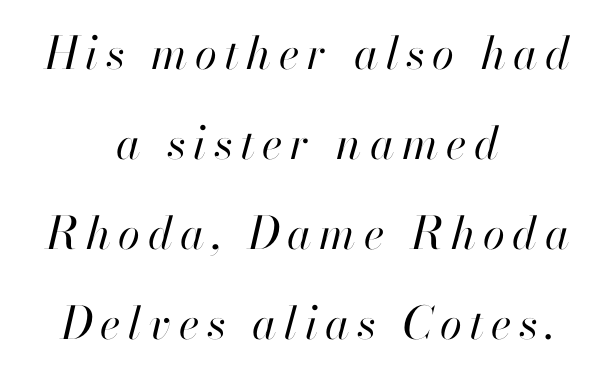
Note the varied advance widths — an 'i' is clearly narrower than an 'm'. Emphasis-style slanted type is in use. This sample trades compactness for vertical openness between lines. Letters have the restrained weight of plain body copy at most. Descenders are the only things crossing below the line.
